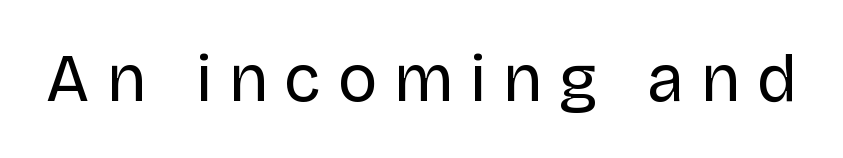
Q: Is the text bold? A: No.
Q: Is the text italic (slanted)? A: No, it is upright.
Q: Is the typeface a serif or a sans-serif typeface? A: Sans-serif.
Q: Is the text underlined? A: No.
Q: Is the spacing between letters normal or unusually wide? A: Unusually wide.
Q: Width (condensed, normal, or wide)? A: Normal.
Q: Stroke contrast? A: Low.
Q: x-height? A: Large.
Q: Monospaced? A: No.
